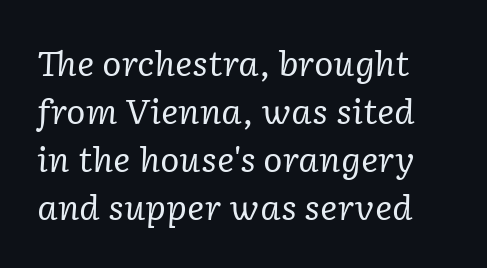
Q: Is the text bold? A: No.
Q: Is the text italic (slanted)? A: Yes, it leans right by about 2 degrees.
Q: Is the typeface a serif or a sans-serif typeface? A: Serif.
Q: Is the text underlined? A: No.
Q: Is the spacing between letters normal or unusually wide? A: Normal.
Q: Is the spacing between lines tight, normal or loose? A: Normal.
Q: Width (condensed, normal, or wide)? A: Normal.
Q: Stroke contrast? A: Low.
Q: x-height? A: Medium.
Q: Monospaced? A: No.
